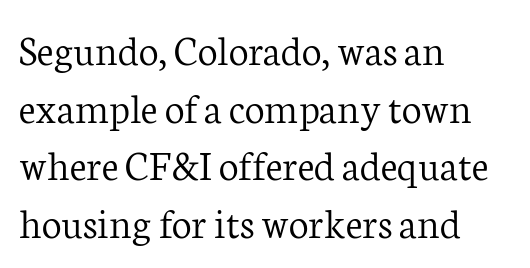
Q: Is the text bold? A: No.
Q: Is the text italic (slanted)? A: No, it is upright.
Q: Is the typeface a serif or a sans-serif typeface? A: Serif.
Q: Is the text underlined? A: No.
Q: How is the paragraph aligned? A: Left-aligned.
Q: Is the spacing between letters normal or unusually wide? A: Normal.
Q: Is the spacing between lines tight, normal or loose? A: Normal.
Q: Width (condensed, normal, or wide)? A: Normal.
Q: Stroke contrast? A: Low.
Q: x-height? A: Medium.
Q: Monospaced? A: No.
